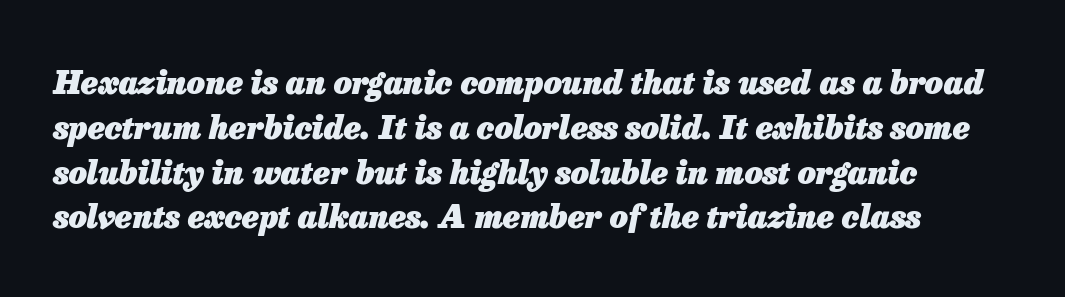
Q: Is the text bold? A: Yes.
Q: Is the text italic (slanted)? A: Yes, it leans right by about 13 degrees.
Q: Is the text underlined? A: No.
Q: Is the spacing between letters normal or unusually wide? A: Normal.
Q: Is the spacing between lines tight, normal or loose? A: Normal.
Q: Width (condensed, normal, or wide)? A: Normal.
Q: Stroke contrast? A: Low.
Q: x-height? A: Medium.
Q: Monospaced? A: No.
